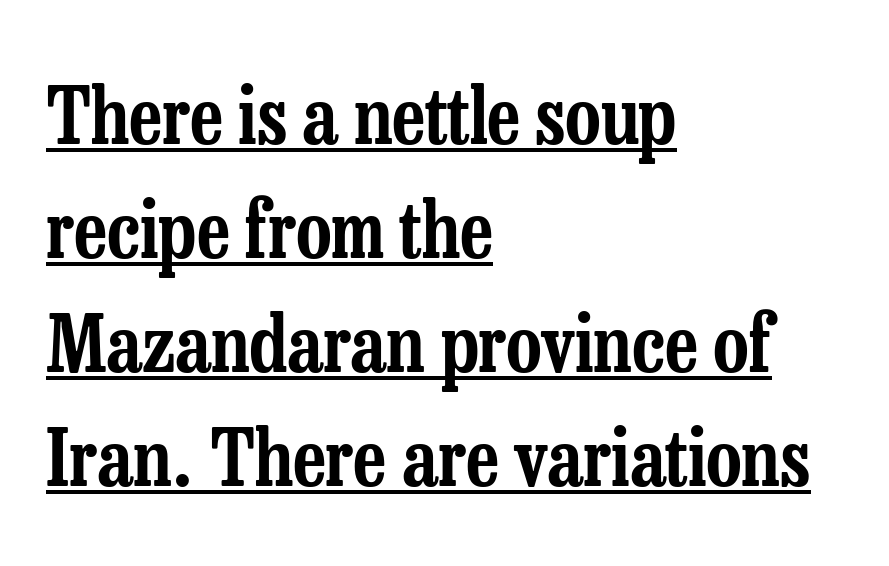
The space between consecutive lines is moderate. Unlike a clean sans, this face finishes its strokes with serifs. These lines stack with their left ends in a neat column. The passage shown has conventional tracking throughout.
